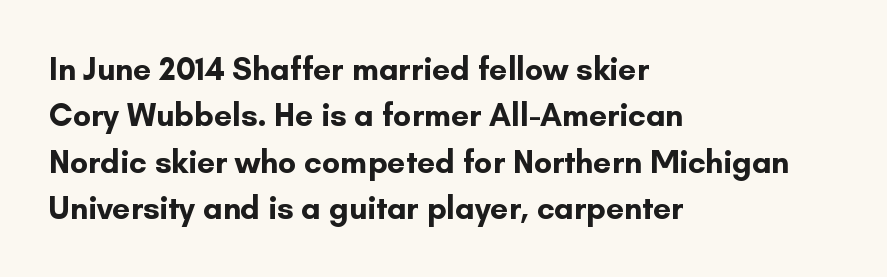
{"serif": "no", "italic": "no", "bold": "yes", "weight": "bold", "width": "normal", "stroke_contrast": "low", "x_height": "small", "monospaced": "no", "underline": "no", "align": "left", "line_spacing": "normal", "line_spacing_ratio": 1.45, "letter_spacing": "normal", "letter_spacing_em": 0.0, "glyph_px": 32}
